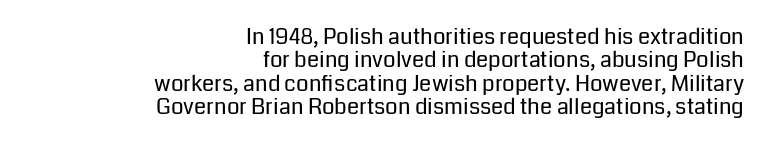
Q: Is the text bold? A: No.
Q: Is the text italic (slanted)? A: No, it is upright.
Q: Is the text underlined? A: No.
Q: How is the paragraph aligned? A: Right-aligned.
Q: Is the spacing between letters normal or unusually wide? A: Normal.
Q: Is the spacing between lines tight, normal or loose? A: Tight.
